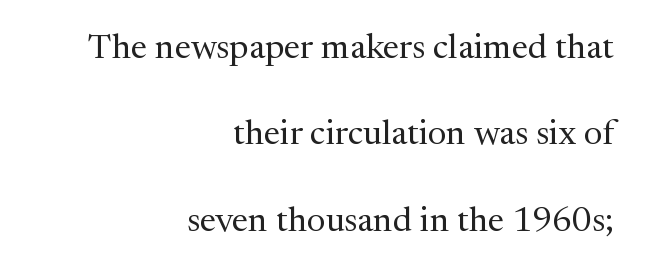
Q: Is the text bold? A: No.
Q: Is the text italic (slanted)? A: No, it is upright.
Q: Is the typeface a serif or a sans-serif typeface? A: Serif.
Q: Is the text underlined? A: No.
Q: How is the paragraph aligned? A: Right-aligned.
Q: Is the spacing between letters normal or unusually wide? A: Normal.
Q: Is the spacing between lines tight, normal or loose? A: Loose.
Q: Width (condensed, normal, or wide)? A: Normal.
Q: Stroke contrast? A: Medium.
Q: x-height? A: Medium.
Q: Monospaced? A: No.
